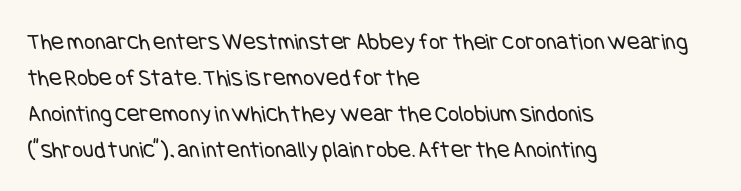
The characters are drawn with everyday or finer stroke widths. This sample is left-justified, so line endings fall wherever the words run out. Successive baselines arrive at the customary interval. Short note: letters normally spaced.
